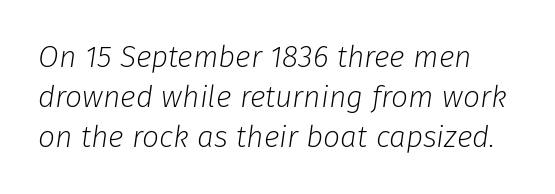
The image shows 30 px light type, italic (leaning right); set normal line spacing (1.34x), normal letter spacing, not underlined; low stroke contrast and a medium x-height.
